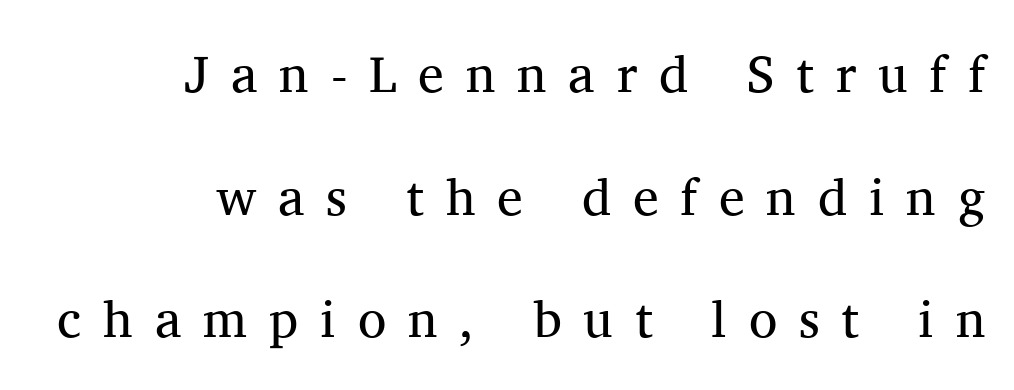
{"serif": "yes", "italic": "no", "bold": "no", "weight": "regular", "width": "normal", "stroke_contrast": "medium", "x_height": "medium", "monospaced": "no", "underline": "no", "align": "right", "line_spacing": "loose", "line_spacing_ratio": 2.36, "letter_spacing": "wide", "letter_spacing_em": 0.42, "glyph_px": 52}
